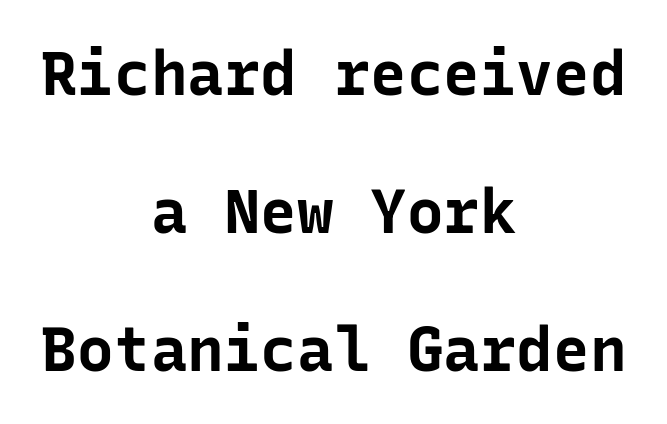
{"serif": "no", "italic": "no", "bold": "yes", "weight": "bold", "width": "normal", "stroke_contrast": "low", "x_height": "medium", "monospaced": "yes", "underline": "no", "align": "center", "line_spacing": "loose", "line_spacing_ratio": 2.26, "letter_spacing": "normal", "letter_spacing_em": 0.0, "glyph_px": 61}
